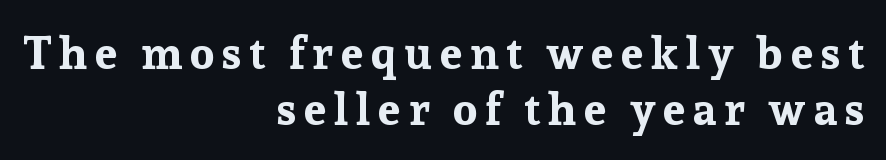
Summary of weight: heavy, a full bold. This sample has the flowing, uneven cadence of proportional lettering. The ragged edge is on the left, which tells us the setting is flush right. These lines are composed in type with serifs. Descenders are the only things crossing below the line.
